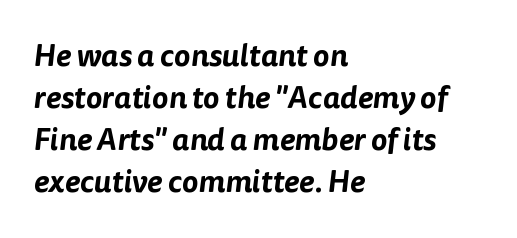
Q: Is the typeface a serif or a sans-serif typeface? A: Sans-serif.
Q: Is the text underlined? A: No.
Q: How is the paragraph aligned? A: Left-aligned.
Q: Is the spacing between letters normal or unusually wide? A: Normal.
Q: Is the spacing between lines tight, normal or loose? A: Normal.
Q: Width (condensed, normal, or wide)? A: Normal.
Q: Stroke contrast? A: Low.
Q: x-height? A: Medium.
Q: Monospaced? A: No.
